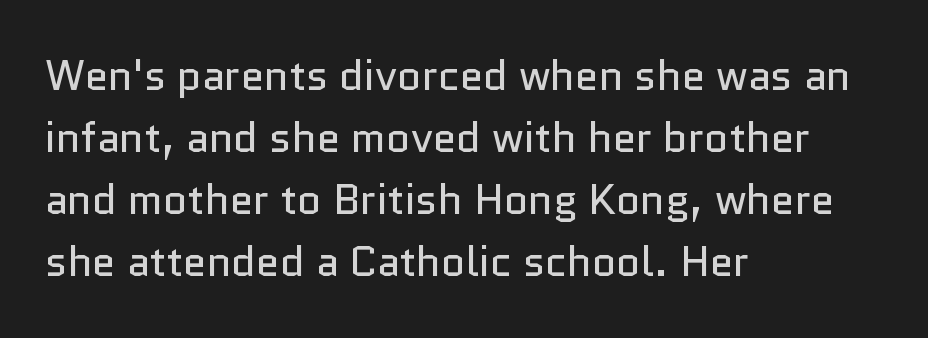
The image shows 42 px regular-weight sans-serif type, upright; set left-aligned, normal line spacing (1.48x), normal letter spacing, not underlined; low stroke contrast and a medium x-height.
